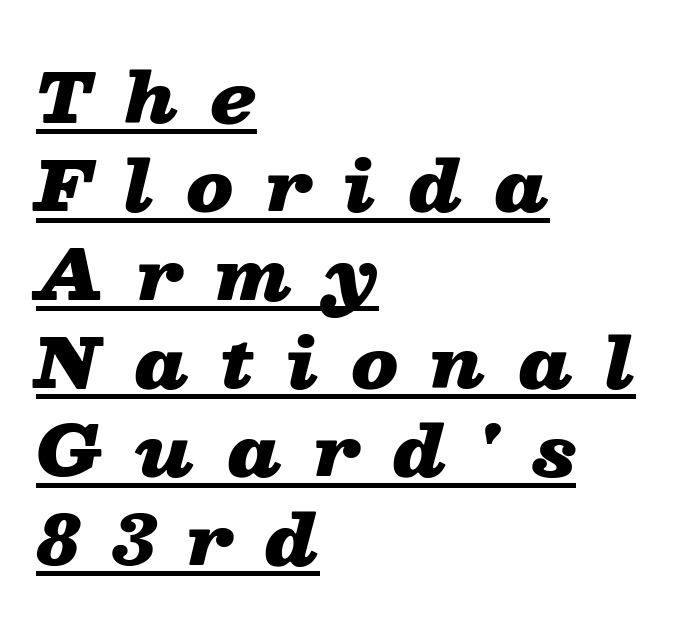
The image shows 69 px heavy, wide type, italic (leaning right); set left-aligned, normal line spacing (1.28x), unusually wide letter spacing (+0.47 em), underlined; low stroke contrast and a medium x-height.
